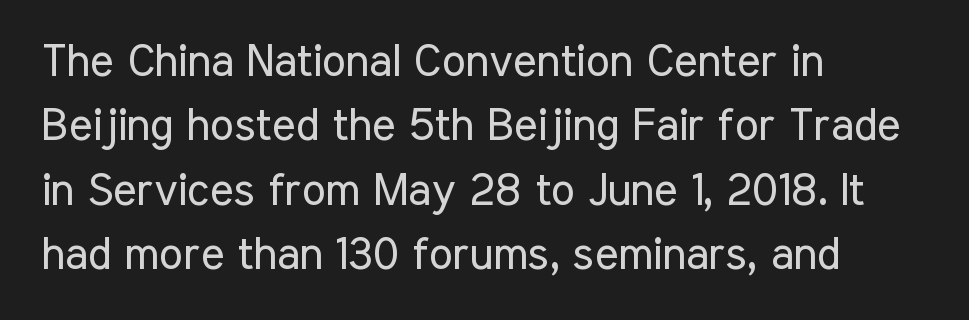
Caption: face not bold, strokes unweighted. Notice how the passage keeps a crisp vertical edge on the left only. Caption: standard tracking, unaltered. Horizontal bands of white between lines are of average thickness. The letters carry no serifs — their stems end cleanly without finishing strokes. A typesetter would call this proportional, since set widths differ per character.
